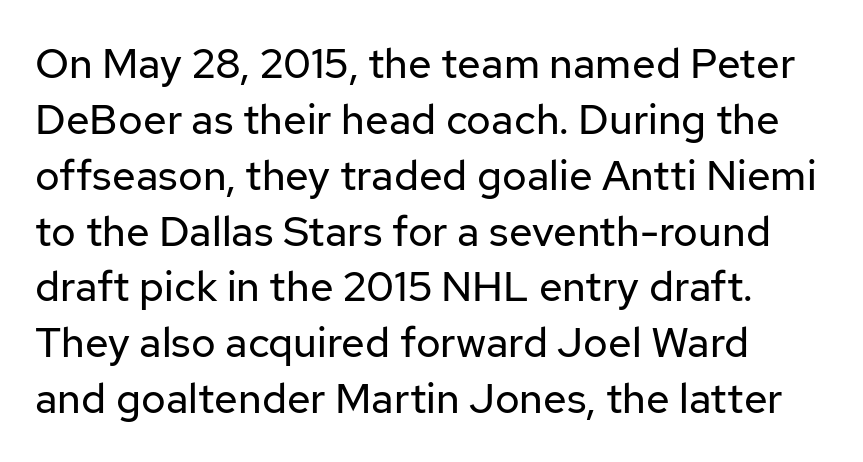
The image shows 42 px regular-weight sans-serif type, upright; set normal line spacing (1.33x), normal letter spacing, not underlined; low stroke contrast and a medium x-height.
